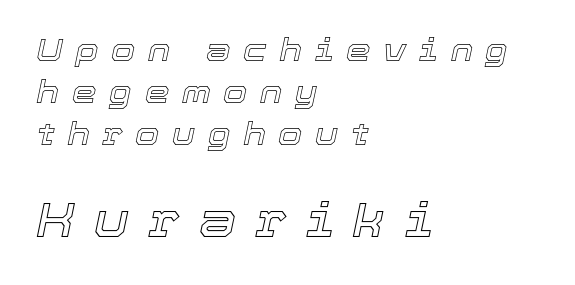
Spacing verdict: proportional, widths tailored to each character. Top chunk: small. Bottom chunk: large. It's the slanting kind of type. The passage shown is not underscored anywhere. Horizontally, the lines are justified to the leading edge only. Evenly set lines give the paragraph a standard silhouette.
